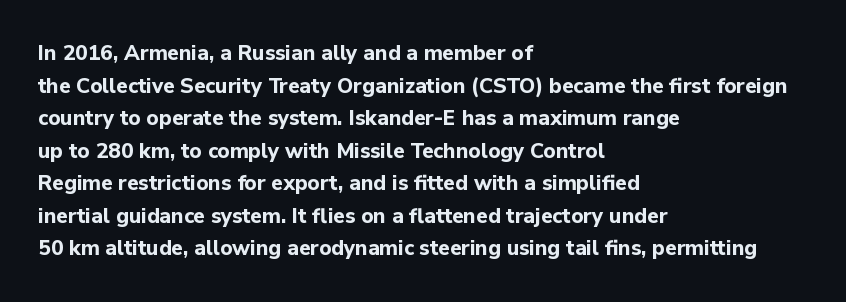
{"italic": "no", "bold": "yes", "underline": "no", "align": "left", "line_spacing": "normal", "line_spacing_ratio": 1.55, "letter_spacing": "normal", "letter_spacing_em": 0.0, "glyph_px": 21}
